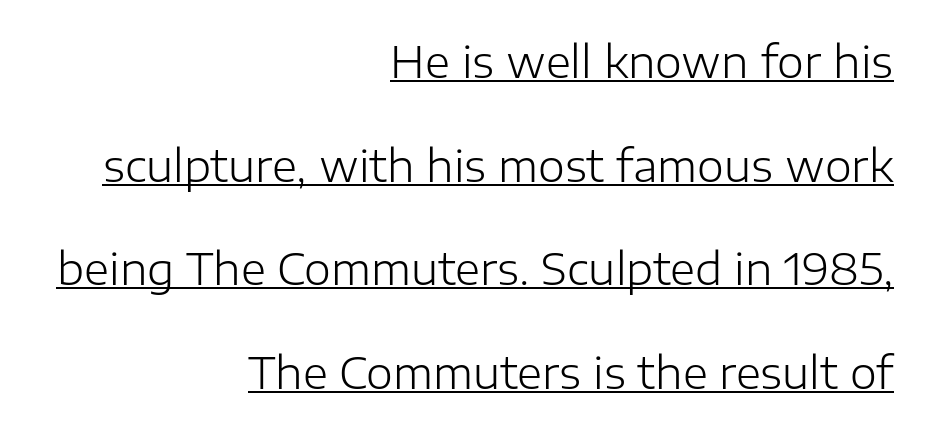
{"serif": "no", "italic": "no", "bold": "no", "weight": "light", "width": "normal", "stroke_contrast": "low", "x_height": "medium", "monospaced": "no", "underline": "yes", "align": "right", "line_spacing": "loose", "line_spacing_ratio": 2.41, "letter_spacing": "normal", "letter_spacing_em": 0.0, "glyph_px": 43}
